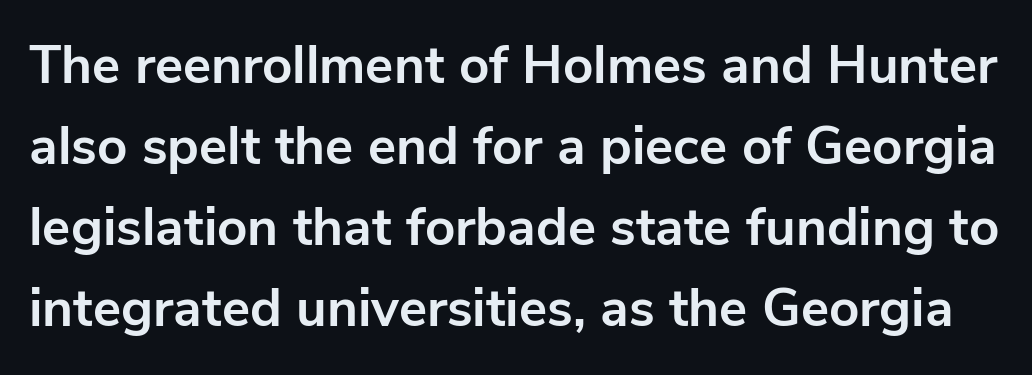
Q: Is the text bold? A: Yes.
Q: Is the text italic (slanted)? A: No, it is upright.
Q: Is the typeface a serif or a sans-serif typeface? A: Sans-serif.
Q: Is the text underlined? A: No.
Q: Is the spacing between letters normal or unusually wide? A: Normal.
Q: Is the spacing between lines tight, normal or loose? A: Normal.
Q: Width (condensed, normal, or wide)? A: Normal.
Q: Stroke contrast? A: Low.
Q: x-height? A: Medium.
Q: Monospaced? A: No.
